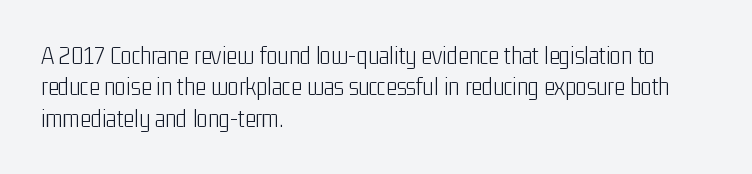
The image shows 26 px text type, upright; set left-aligned, line spacing 1.21x, normal letter spacing, not underlined.
